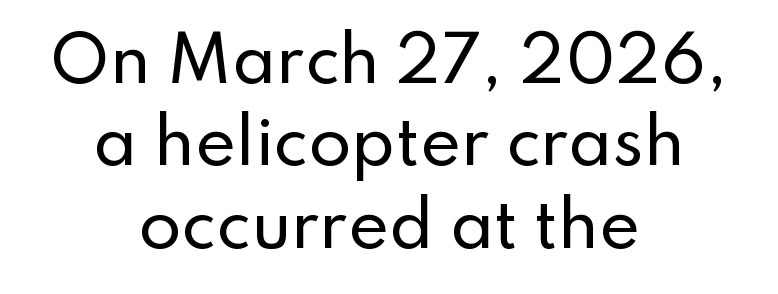
{"serif": "no", "italic": "no", "width": "normal", "stroke_contrast": "low", "x_height": "small", "monospaced": "no", "underline": "no", "align": "center", "line_spacing": "normal", "line_spacing_ratio": 1.33, "letter_spacing": "normal", "letter_spacing_em": 0.0, "glyph_px": 62}
